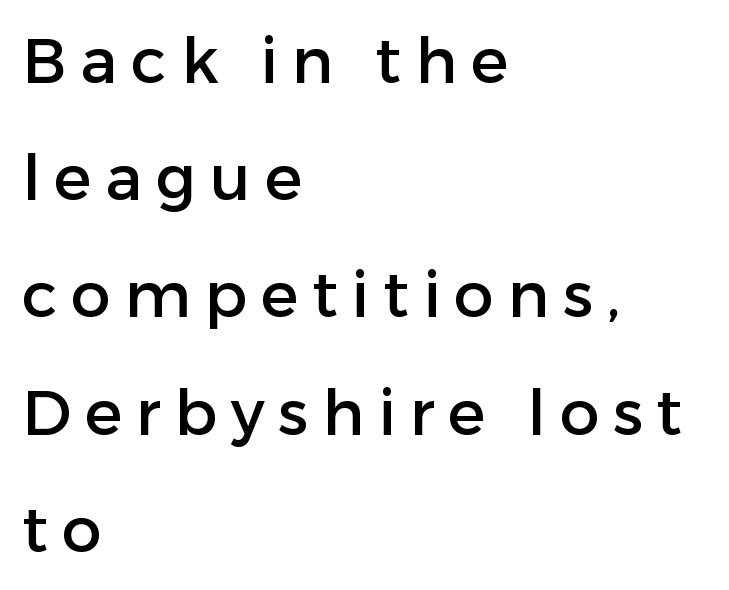
This is roman type, the default non-slanted kind. Anything drawn beneath the words? Only blank space. The face used here is rendered with a markedly widened letterfit. Notice how the passage keeps a crisp vertical edge on the left only. Do the characters align in a grid? No, the font is proportional. Type style note: lacks serifs.
